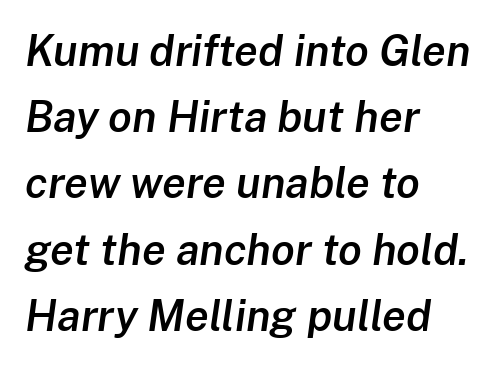
{"italic": "yes", "lean": "right", "slant_degrees": 8, "bold": "semi", "weight": "semibold", "width": "normal", "stroke_contrast": "low", "x_height": "medium", "monospaced": "no", "underline": "no", "align": "left", "line_spacing": "normal", "line_spacing_ratio": 1.54, "letter_spacing": "normal", "letter_spacing_em": 0.0, "glyph_px": 43}
